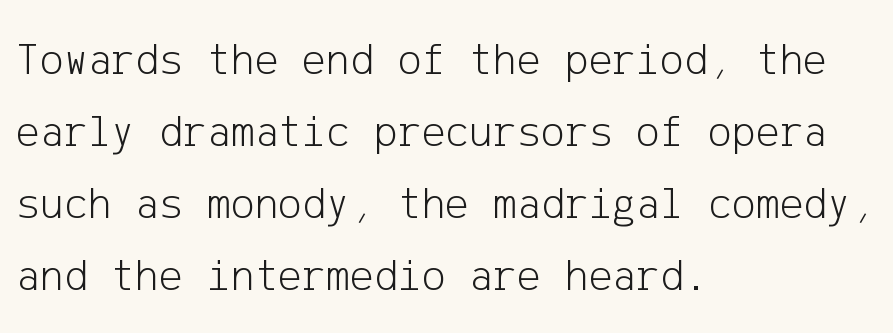
The image shows 45 px light sans-serif type, upright; set left-aligned, normal line spacing (1.6x), normal letter spacing, not underlined; low stroke contrast and a medium x-height.
